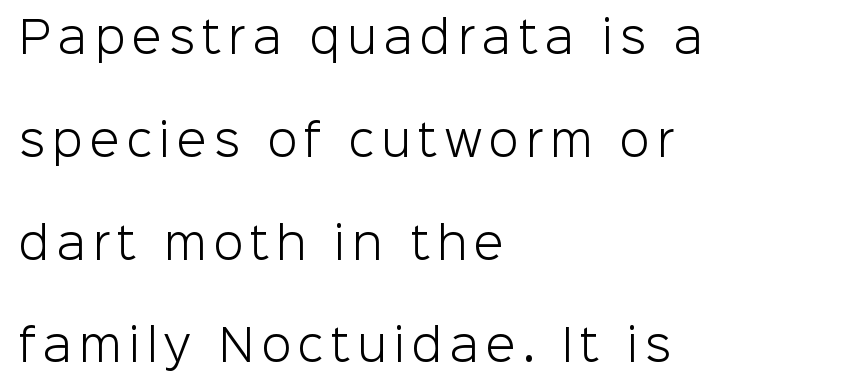
{"serif": "no", "italic": "no", "bold": "no", "weight": "light", "width": "normal", "stroke_contrast": "low", "x_height": "medium", "monospaced": "no", "underline": "no", "align": "left", "line_spacing": "loose", "line_spacing_ratio": 2.39, "glyph_px": 43}
